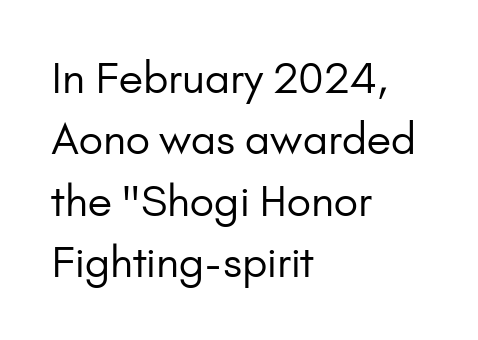
{"serif": "no", "italic": "no", "bold": "no", "weight": "regular", "width": "normal", "stroke_contrast": "low", "x_height": "small", "monospaced": "no", "underline": "no", "align": "left", "line_spacing": "normal", "line_spacing_ratio": 1.46, "letter_spacing": "normal", "letter_spacing_em": 0.0, "glyph_px": 42}
